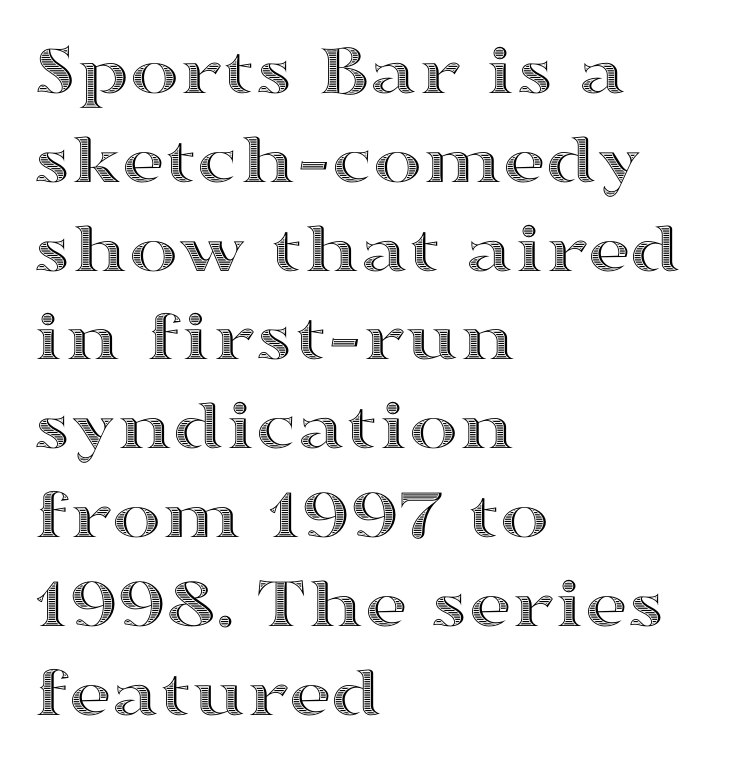
The image shows 74 px wide type, upright; set left-aligned, line spacing 1.2x, normal letter spacing, not underlined; a medium x-height.
